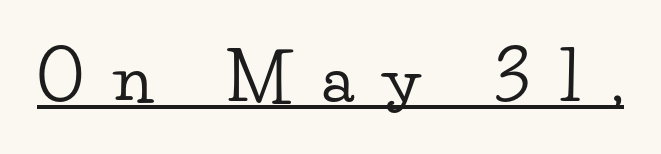
Q: Is the text italic (slanted)? A: No, it is upright.
Q: Is the typeface a serif or a sans-serif typeface? A: Serif.
Q: Is the text underlined? A: Yes.
Q: Is the spacing between letters normal or unusually wide? A: Unusually wide.
Q: Width (condensed, normal, or wide)? A: Wide.
Q: Stroke contrast? A: Low.
Q: x-height? A: Small.
Q: Monospaced? A: No.
